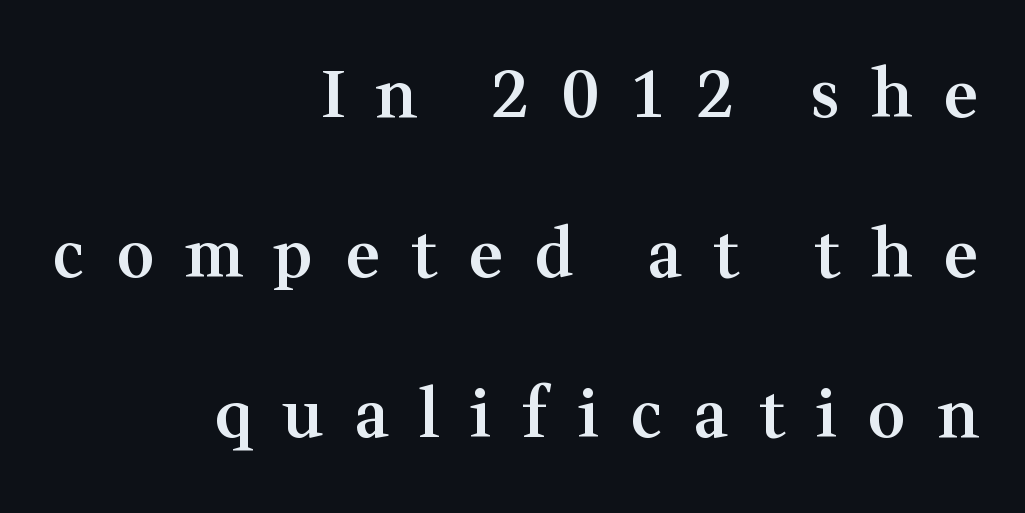
Q: Is the text bold? A: Semi-bold.
Q: Is the text italic (slanted)? A: No, it is upright.
Q: Is the typeface a serif or a sans-serif typeface? A: Serif.
Q: Is the text underlined? A: No.
Q: How is the paragraph aligned? A: Right-aligned.
Q: Is the spacing between letters normal or unusually wide? A: Unusually wide.
Q: Is the spacing between lines tight, normal or loose? A: Loose.
Q: Width (condensed, normal, or wide)? A: Normal.
Q: Stroke contrast? A: Medium.
Q: x-height? A: Medium.
Q: Monospaced? A: No.
